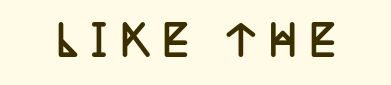
Q: Is the text bold? A: Yes.
Q: Is the text italic (slanted)? A: No, it is upright.
Q: Is the typeface a serif or a sans-serif typeface? A: Serif.
Q: Is the text underlined? A: No.
Q: Is the spacing between letters normal or unusually wide? A: Unusually wide.
Q: Width (condensed, normal, or wide)? A: Condensed.
Q: Stroke contrast? A: Low.
Q: x-height? A: Large.
Q: Monospaced? A: No.
